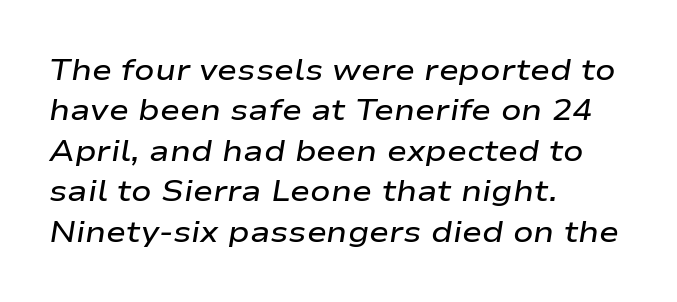
Q: Is the text bold? A: Semi-bold.
Q: Is the text italic (slanted)? A: Yes, it leans right by about 9 degrees.
Q: Is the text underlined? A: No.
Q: How is the paragraph aligned? A: Left-aligned.
Q: Is the spacing between letters normal or unusually wide? A: Normal.
Q: Is the spacing between lines tight, normal or loose? A: Normal.
Q: Width (condensed, normal, or wide)? A: Wide.
Q: Stroke contrast? A: Low.
Q: x-height? A: Medium.
Q: Monospaced? A: No.
